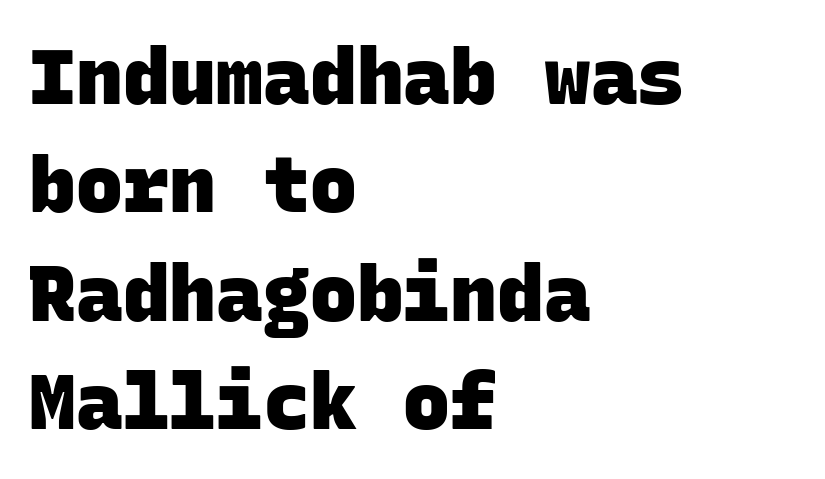
What's the leading like? Ordinary, nothing unusual. Words appear dense and cohesive because spacing is normal. Has an underline been added? It has not. Summary of weight: heavy, a full bold. The setting favours the left margin, as ordinary paragraphs usually do. The type family on display is of the sans-serif kind.
